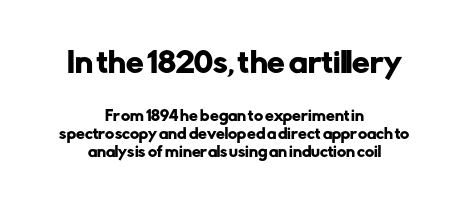
Q: Is the text italic (slanted)? A: No, it is upright.
Q: Is the typeface a serif or a sans-serif typeface? A: Sans-serif.
Q: Is the text underlined? A: No.
Q: How is the paragraph aligned? A: Centered.
Q: Is the spacing between letters normal or unusually wide? A: Normal.
Q: Is the spacing between lines tight, normal or loose? A: Normal.
Q: Which block of text is set in a larger size, the first (top) or the second (bottom)? A: The first (top) one.
Q: Width (condensed, normal, or wide)? A: Normal.
Q: Stroke contrast? A: Low.
Q: x-height? A: Medium.
Q: Monospaced? A: No.
